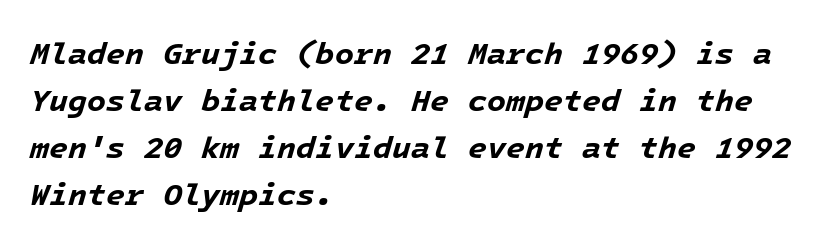
Q: Is the text bold? A: Yes.
Q: Is the text italic (slanted)? A: Yes, it leans right by about 16 degrees.
Q: Is the text underlined? A: No.
Q: How is the paragraph aligned? A: Left-aligned.
Q: Is the spacing between letters normal or unusually wide? A: Normal.
Q: Is the spacing between lines tight, normal or loose? A: Normal.
Q: Width (condensed, normal, or wide)? A: Normal.
Q: Stroke contrast? A: Low.
Q: x-height? A: Medium.
